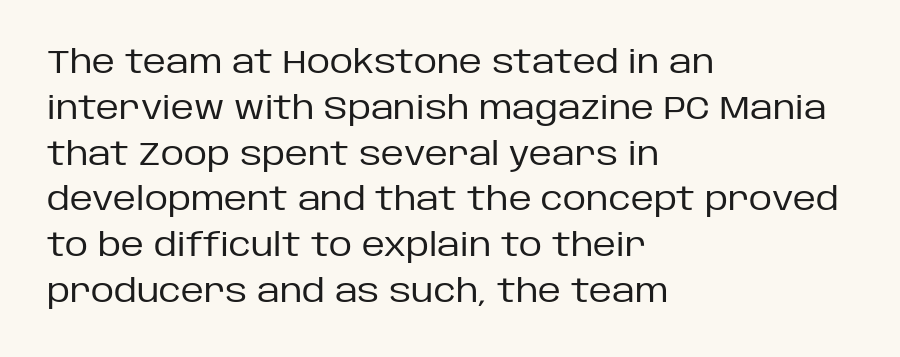
{"serif": "no", "italic": "no", "bold": "no", "weight": "regular", "width": "normal", "stroke_contrast": "low", "x_height": "large", "monospaced": "no", "underline": "no", "align": "left", "line_spacing": "normal", "line_spacing_ratio": 1.43, "letter_spacing": "normal", "letter_spacing_em": 0.0, "glyph_px": 32}
